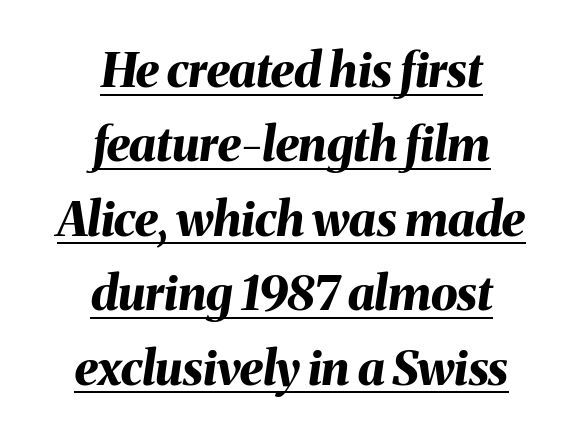
Q: Is the text bold? A: Yes.
Q: Is the text italic (slanted)? A: Yes, it leans right by about 8 degrees.
Q: Is the text underlined? A: Yes.
Q: How is the paragraph aligned? A: Centered.
Q: Is the spacing between letters normal or unusually wide? A: Normal.
Q: Is the spacing between lines tight, normal or loose? A: Normal.
Q: Width (condensed, normal, or wide)? A: Normal.
Q: Stroke contrast? A: Medium.
Q: x-height? A: Medium.
Q: Monospaced? A: No.
